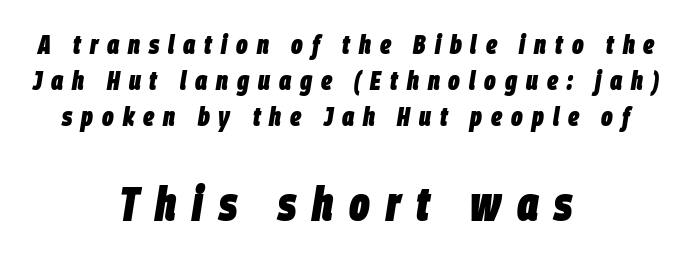
{"italic": "yes", "lean": "right", "slant_degrees": 9, "bold": "yes", "weight": "heavy", "width": "condensed", "stroke_contrast": "low", "x_height": "large", "monospaced": "no", "underline": "no", "align": "center", "line_spacing": "normal", "line_spacing_ratio": 1.34, "letter_spacing": "wide", "letter_spacing_em": 0.33, "larger_block": "second", "size_ratio": 1.78, "glyph_px": 48}
